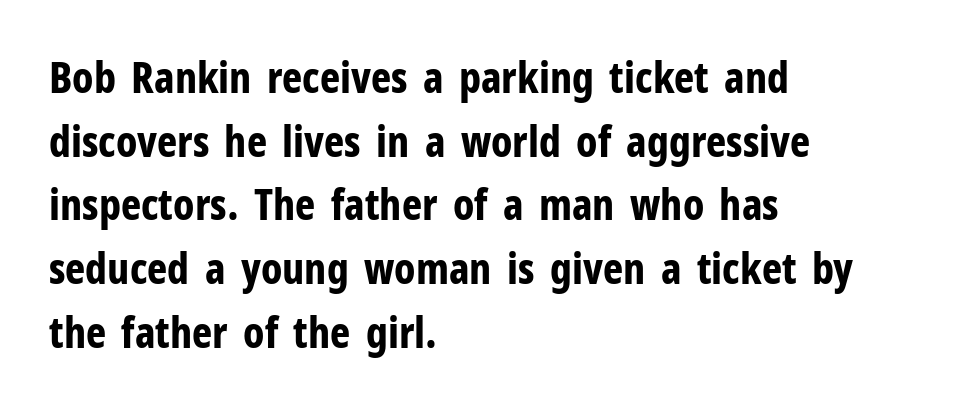
Quick note: not italic, upright. The paragraph has a hard left edge and a soft right edge. Whoever set this chose a conventional vertical rhythm. The tracking reads as untouched default to a designer's eye. The passage shown is not underscored anywhere.
